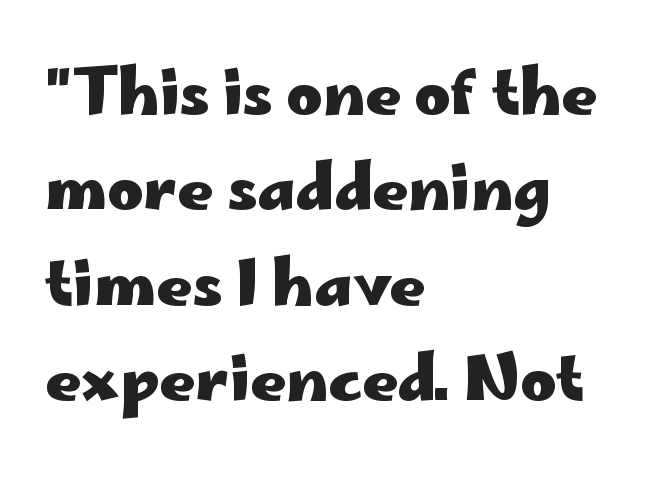
{"serif": "no", "italic": "no", "bold": "yes", "weight": "heavy", "width": "wide", "stroke_contrast": "low", "x_height": "small", "monospaced": "no", "underline": "no", "align": "left", "line_spacing": "normal", "line_spacing_ratio": 1.54, "letter_spacing": "normal", "letter_spacing_em": 0.0, "glyph_px": 62}
